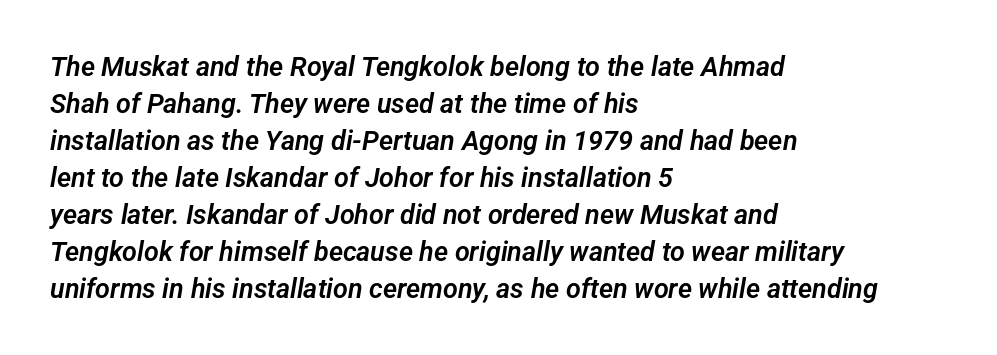
The image shows 27 px text type; set left-aligned, normal line spacing (1.37x), normal letter spacing, not underlined.
